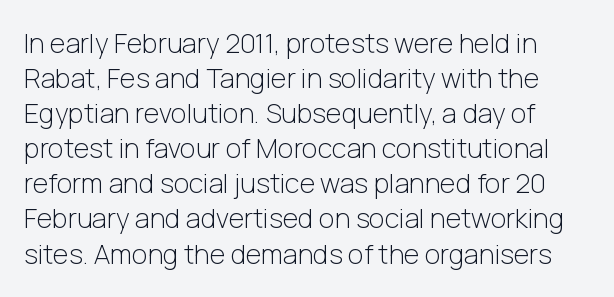
{"italic": "no", "bold": "no", "underline": "no", "line_spacing": "normal", "line_spacing_ratio": 1.3, "letter_spacing": "normal", "letter_spacing_em": 0.0, "glyph_px": 27}
